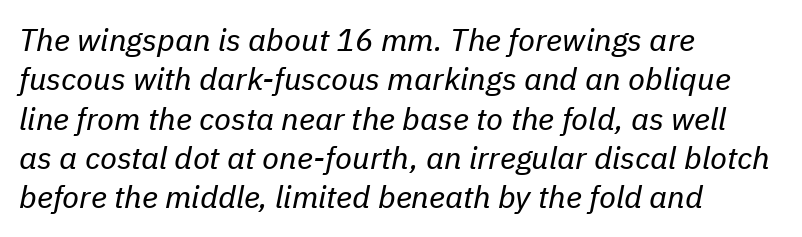
Q: Is the text bold? A: No.
Q: Is the text italic (slanted)? A: Yes, it leans right by about 11 degrees.
Q: Is the text underlined? A: No.
Q: How is the paragraph aligned? A: Left-aligned.
Q: Is the spacing between letters normal or unusually wide? A: Normal.
Q: Is the spacing between lines tight, normal or loose? A: Normal.
Q: Width (condensed, normal, or wide)? A: Normal.
Q: Stroke contrast? A: Low.
Q: x-height? A: Medium.
Q: Monospaced? A: No.
